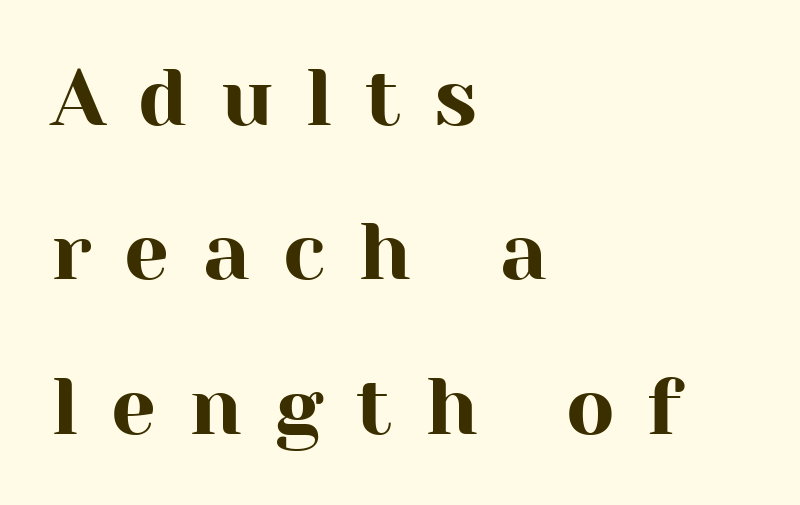
Q: Is the text italic (slanted)? A: No, it is upright.
Q: Is the typeface a serif or a sans-serif typeface? A: Serif.
Q: Is the text underlined? A: No.
Q: How is the paragraph aligned? A: Left-aligned.
Q: Is the spacing between letters normal or unusually wide? A: Unusually wide.
Q: Is the spacing between lines tight, normal or loose? A: Loose.
Q: Width (condensed, normal, or wide)? A: Normal.
Q: Stroke contrast? A: High.
Q: x-height? A: Medium.
Q: Monospaced? A: No.
